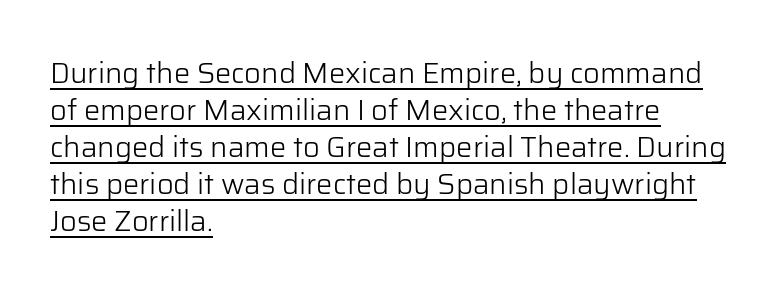
The image shows 29 px light sans-serif type, upright; set left-aligned, normal line spacing (1.28x), normal letter spacing, underlined; low stroke contrast and a medium x-height.
